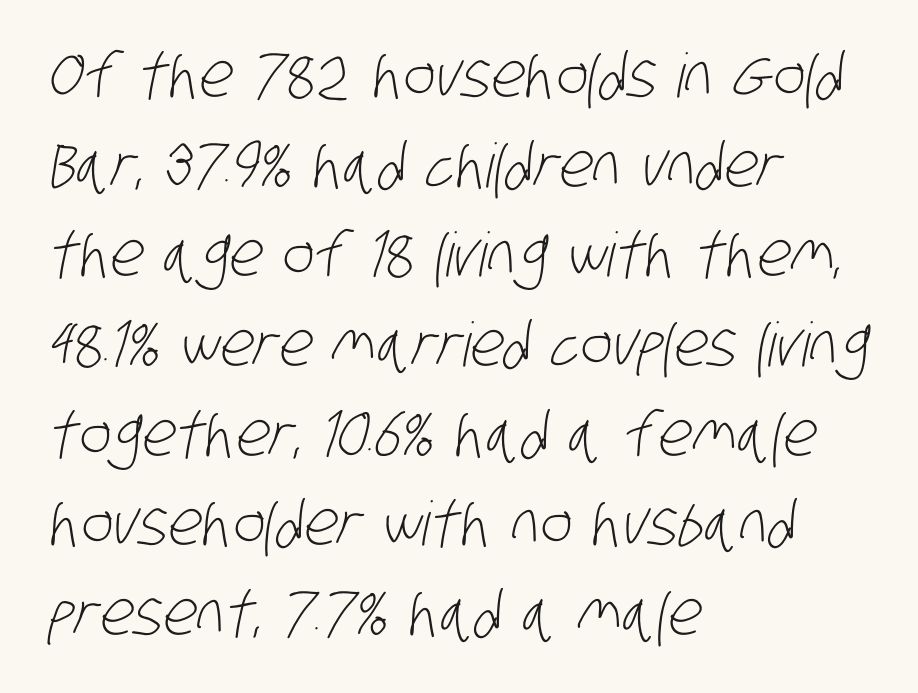
A student would call this left alignment; a typographer would say flush left, rag right. The gap between lines stays unmarked. What stands out about the letter spacing? Nothing — it is the standard amount. The rows are spaced the way most documents space them. Look at the bottom of the vertical strokes: they stop flat, with no serifs.
